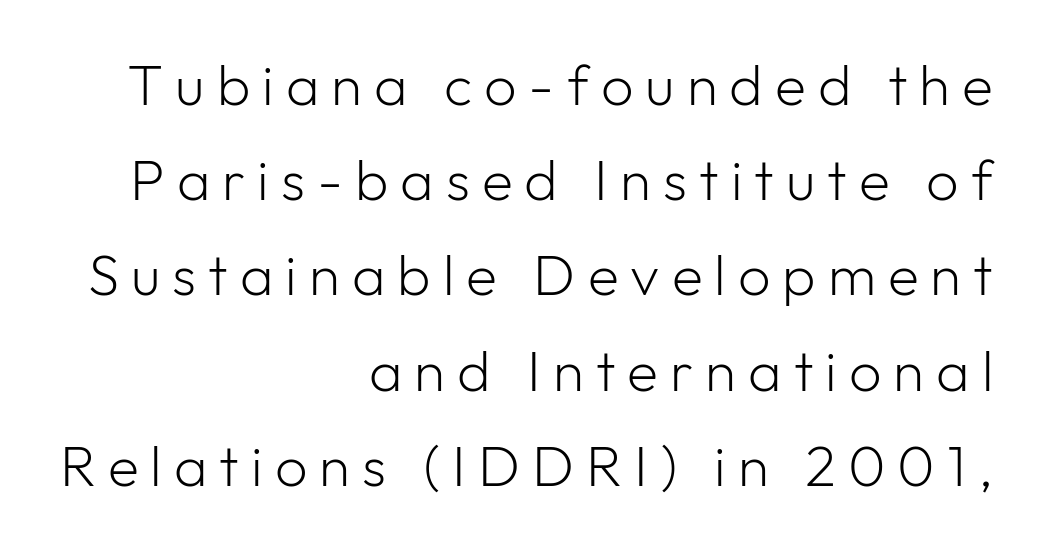
Q: Is the text bold? A: No.
Q: Is the text italic (slanted)? A: No, it is upright.
Q: Is the typeface a serif or a sans-serif typeface? A: Sans-serif.
Q: Is the text underlined? A: No.
Q: How is the paragraph aligned? A: Right-aligned.
Q: Is the spacing between letters normal or unusually wide? A: Unusually wide.
Q: Is the spacing between lines tight, normal or loose? A: Normal.
Q: Width (condensed, normal, or wide)? A: Normal.
Q: Stroke contrast? A: Low.
Q: x-height? A: Medium.
Q: Monospaced? A: No.
